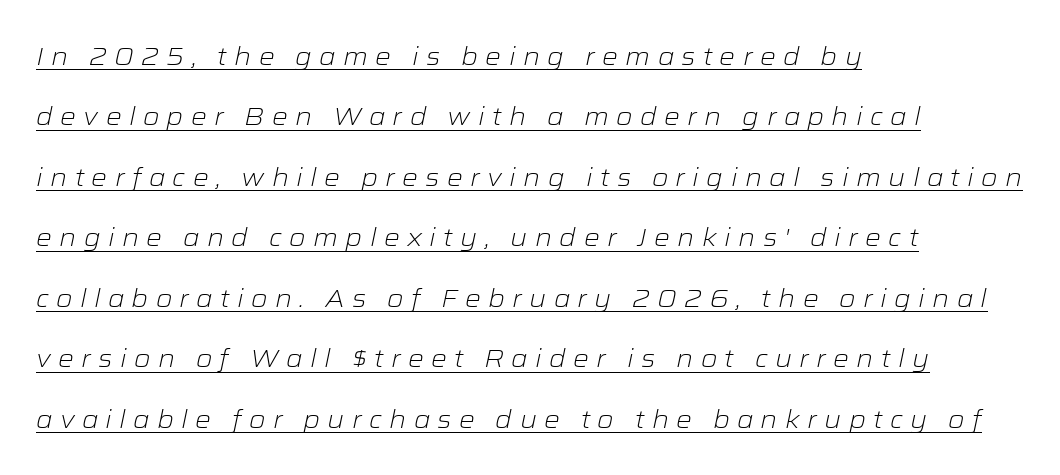
The image shows 25 px text type, italic (leaning right); set left-aligned, loose line spacing (2.42x), unusually wide letter spacing (+0.29 em), underlined.
